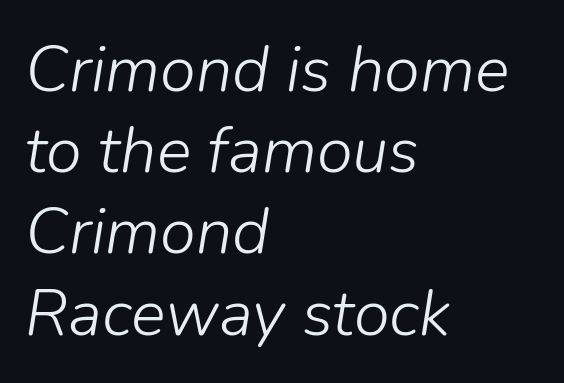
{"italic": "yes", "lean": "right", "slant_degrees": 9, "bold": "no", "weight": "light", "width": "normal", "stroke_contrast": "low", "x_height": "medium", "monospaced": "no", "underline": "no", "align": "left", "line_spacing": "normal", "line_spacing_ratio": 1.25, "letter_spacing": "normal", "letter_spacing_em": 0.0, "glyph_px": 65}
